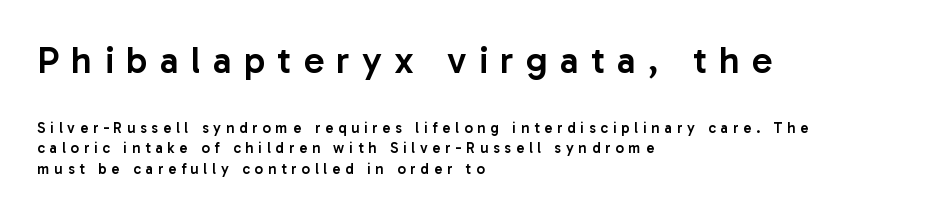
{"serif": "no", "italic": "no", "bold": "semi", "weight": "semibold", "width": "normal", "stroke_contrast": "low", "x_height": "medium", "monospaced": "no", "underline": "no", "align": "left", "line_spacing": "normal", "line_spacing_ratio": 1.34, "letter_spacing": "wide", "letter_spacing_em": 0.32, "larger_block": "first", "size_ratio": 2.53, "glyph_px": 38}
